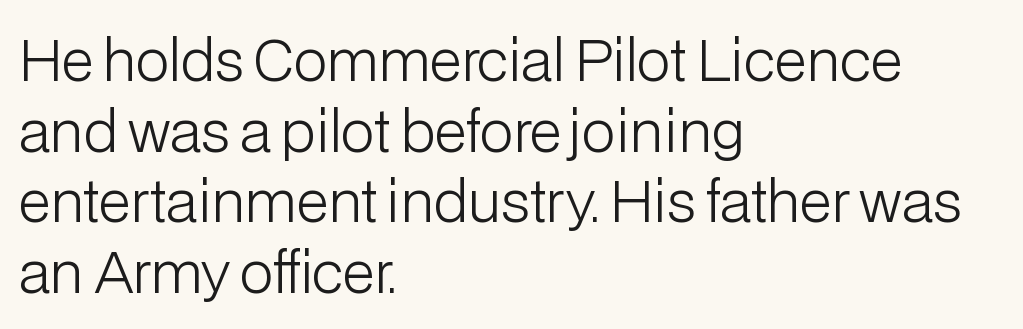
The image shows 56 px light sans-serif type, upright; set left-aligned, normal line spacing (1.26x), normal letter spacing, not underlined; low stroke contrast and a medium x-height.
